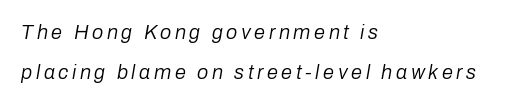
{"italic": "yes", "lean": "right", "slant_degrees": 10, "bold": "no", "underline": "no", "align": "left", "line_spacing": "loose", "line_spacing_ratio": 2.0, "glyph_px": 20}
